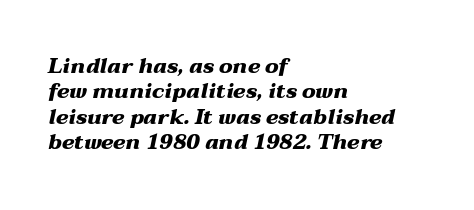
Casual observation: everything's shoved over to the left. Bare-footed words on every line. Emphasis-style slanted type is in use. Between one letter and the next there's only the usual sliver of space.
